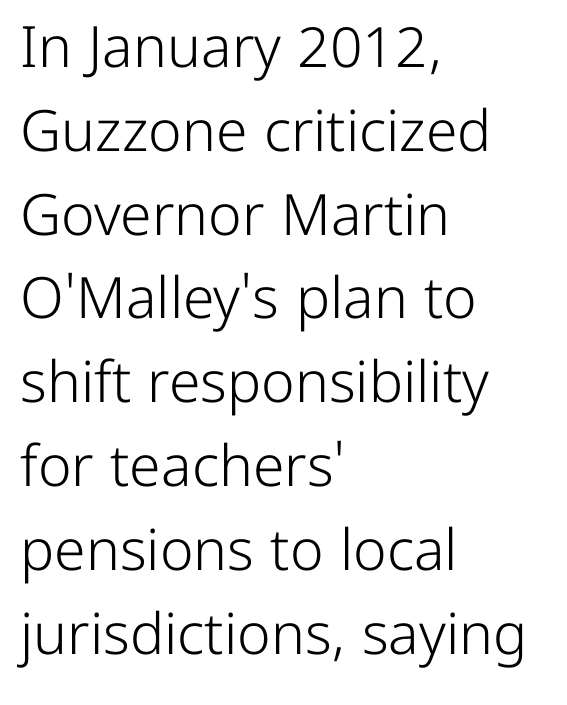
The image shows 57 px light sans-serif type, upright; set left-aligned, normal line spacing (1.47x), normal letter spacing, not underlined; low stroke contrast and a medium x-height.
